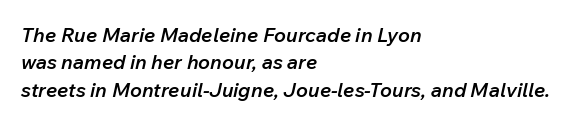
The image shows 20 px text type, italic (leaning right); set left-aligned, normal line spacing (1.37x), normal letter spacing, not underlined.
